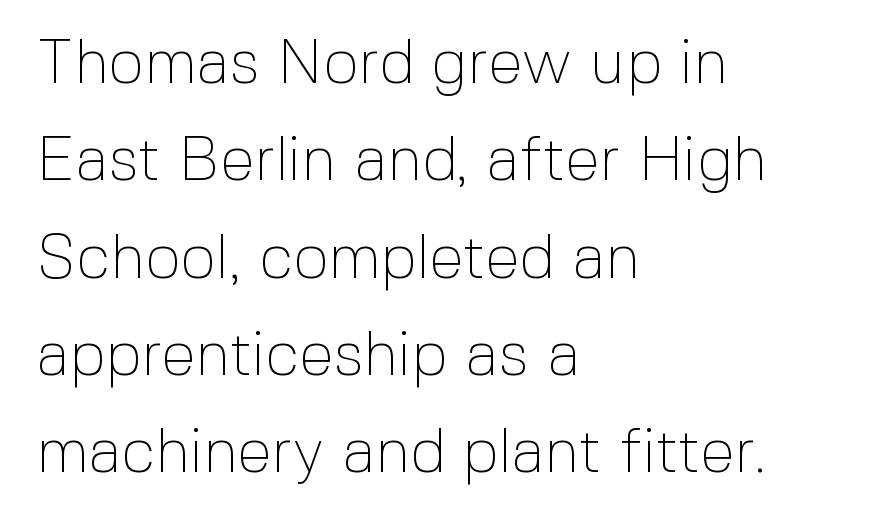
Q: Is the text bold? A: No.
Q: Is the text italic (slanted)? A: No, it is upright.
Q: Is the typeface a serif or a sans-serif typeface? A: Sans-serif.
Q: Is the text underlined? A: No.
Q: How is the paragraph aligned? A: Left-aligned.
Q: Is the spacing between letters normal or unusually wide? A: Normal.
Q: Is the spacing between lines tight, normal or loose? A: Normal.
Q: Width (condensed, normal, or wide)? A: Normal.
Q: x-height? A: Medium.
Q: Monospaced? A: No.
